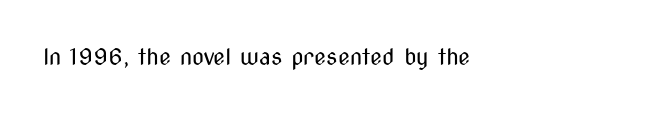
The space directly below the letters is spotless. Quick note: not italic, upright. The line texture is even and compact thanks to regular tracking. These glyphs show unthickened strokes, regular width or finer.
